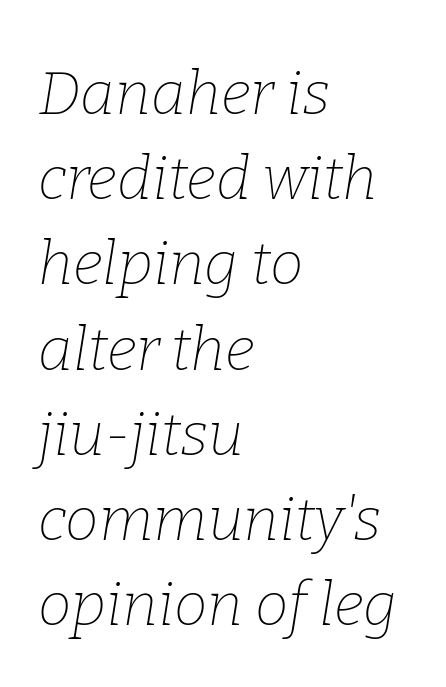
The lettering tilts uniformly, giving the passage an italic look. Spacing between characters is what you'd get straight out of the box. The zone under the glyphs is completely vacant. The designer went with a serif here, giving each stem small feet. A typesetter would call this proportional, since set widths differ per character.
